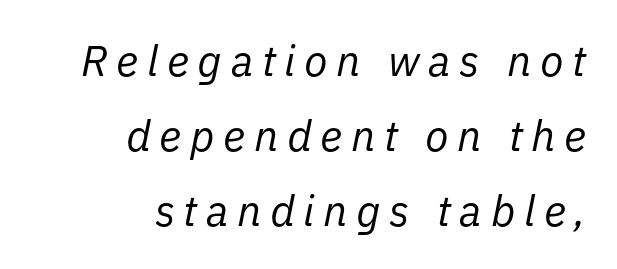
The image shows 43 px regular-weight type, italic (leaning right); set right-aligned, line spacing 1.74x, unusually wide letter spacing (+0.2 em), not underlined; low stroke contrast and a medium x-height.
